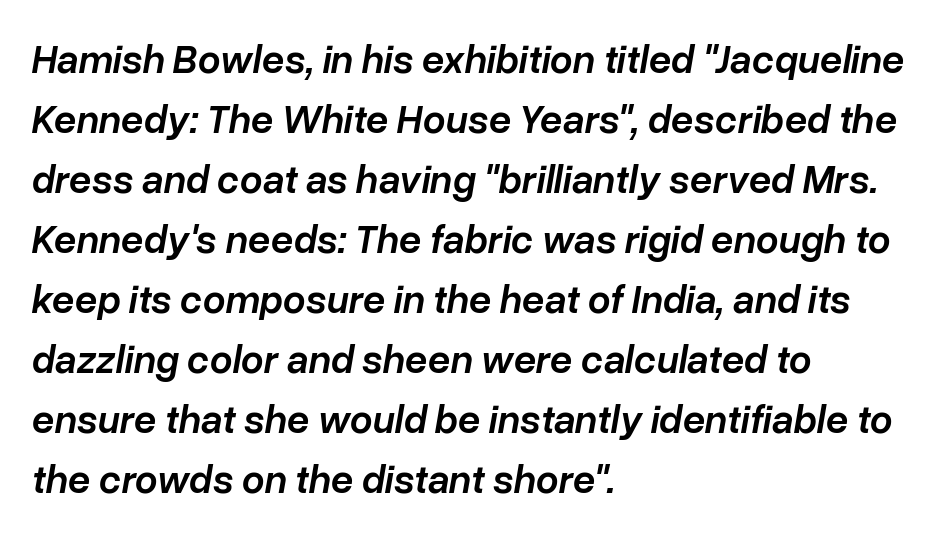
The passage shown is typed in a proportional face where columns would drift. The setting favours the left margin, as ordinary paragraphs usually do. If you measured baseline to baseline, you'd find a middling distance. The words here are not underlined. Emphasis-style slanted type is in use.
